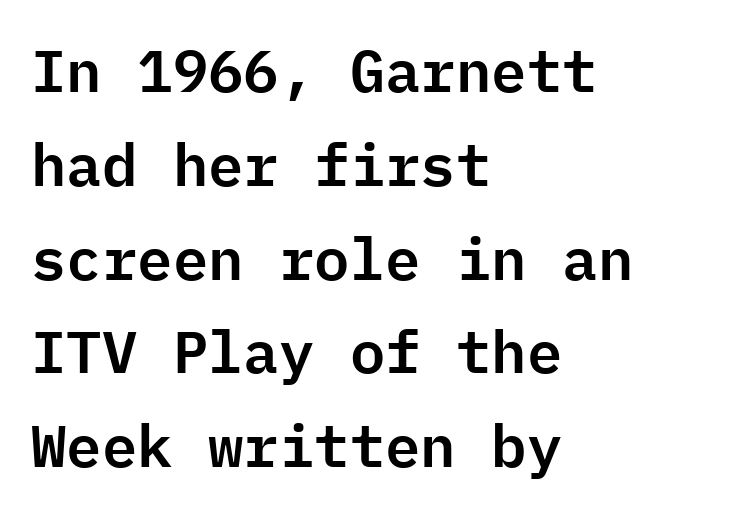
{"serif": "no", "italic": "no", "width": "normal", "stroke_contrast": "low", "x_height": "medium", "monospaced": "yes", "underline": "no", "align": "left", "line_spacing": "normal", "line_spacing_ratio": 1.59, "letter_spacing": "normal", "letter_spacing_em": 0.0, "glyph_px": 59}
